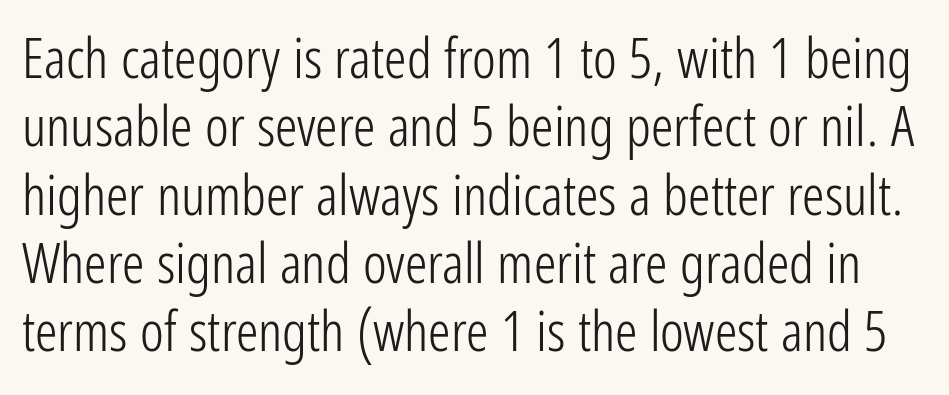
A bare baseline throughout the passage. A typesetter would call this zero additional tracking. Italic? Not at all — the glyphs are vertical. Stem width sits at or under what a default text font uses.
